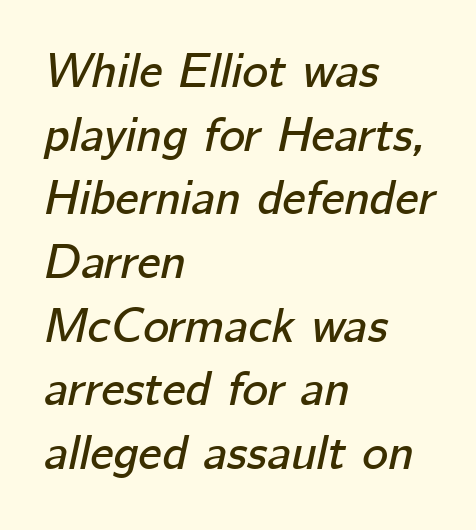
The image shows 49 px text type, italic (leaning right); set left-aligned, normal line spacing (1.3x), normal letter spacing, not underlined; low stroke contrast and a medium x-height.
